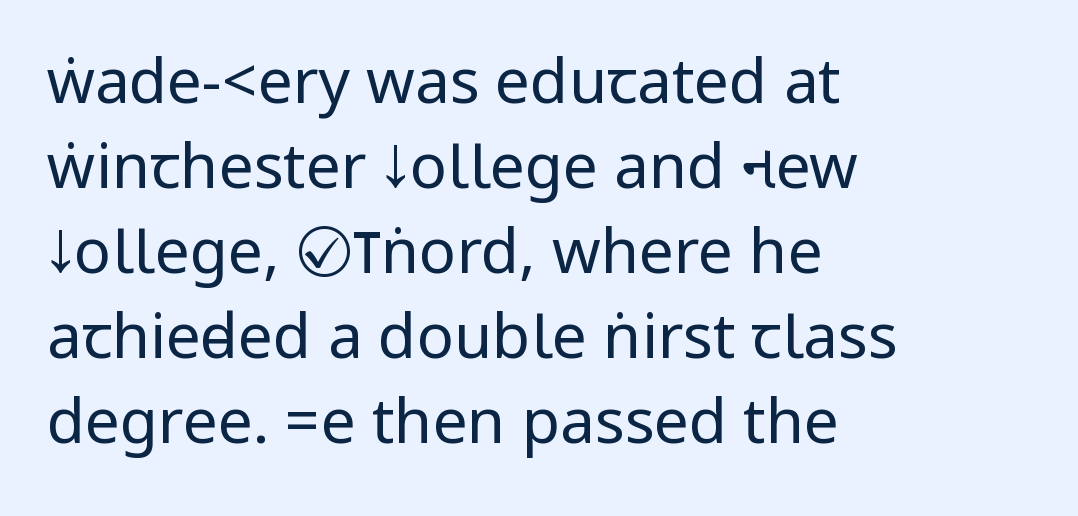
{"serif": "no", "italic": "no", "bold": "no", "weight": "regular", "width": "condensed", "stroke_contrast": "low", "underline": "no", "align": "left", "line_spacing": "normal", "line_spacing_ratio": 1.37, "letter_spacing": "normal", "letter_spacing_em": 0.0, "glyph_px": 62}
